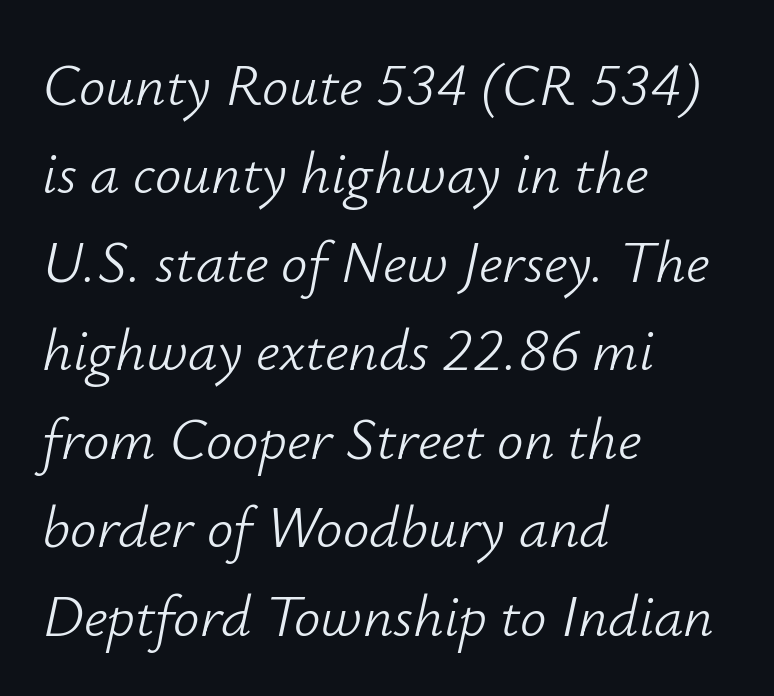
Q: Is the text bold? A: No.
Q: Is the text italic (slanted)? A: Yes, it leans right by about 12 degrees.
Q: Is the text underlined? A: No.
Q: How is the paragraph aligned? A: Left-aligned.
Q: Is the spacing between letters normal or unusually wide? A: Normal.
Q: Is the spacing between lines tight, normal or loose? A: Normal.
Q: Width (condensed, normal, or wide)? A: Normal.
Q: Stroke contrast? A: Low.
Q: x-height? A: Small.
Q: Monospaced? A: No.
